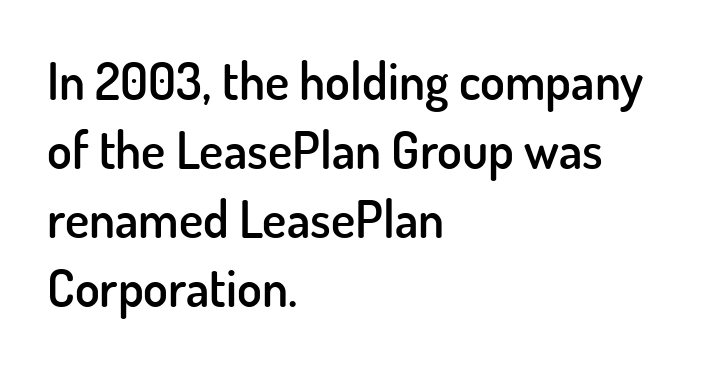
Descenders hang freely into open space. I'd describe the lettering as semibold — firm but not a full bold. Reading down the block, your eye returns to a fixed left position each line. A typesetter would label this face a sans. Compared with typical paragraphs, the rows here are spaced about the same.
